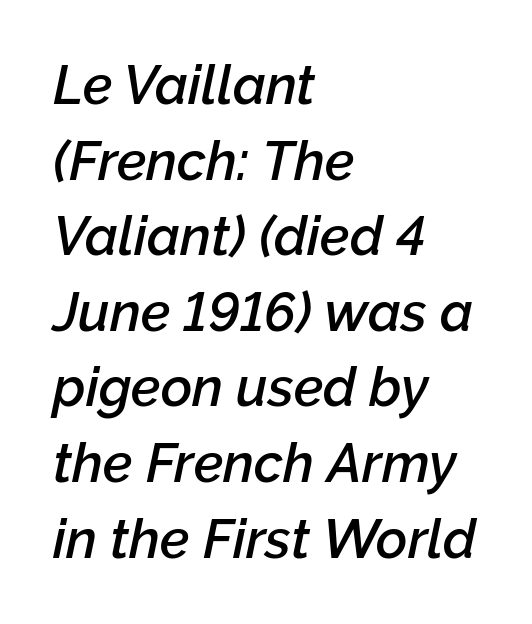
One-word summary of the alignment: left. Note the varied advance widths — an 'i' is clearly narrower than an 'm'. Compared with typical paragraphs, the rows here are spaced about the same. Italic: yes, the glyphs are oblique.
